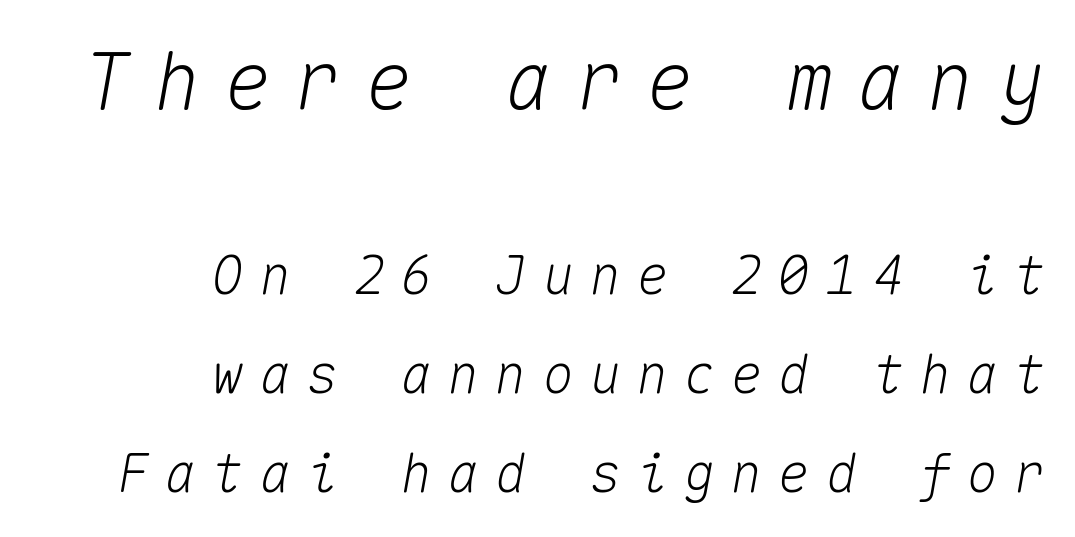
{"italic": "yes", "lean": "right", "slant_degrees": 10, "width": "normal", "stroke_contrast": "medium", "x_height": "medium", "monospaced": "yes", "underline": "no", "align": "right", "line_spacing_ratio": 1.87, "letter_spacing": "wide", "letter_spacing_em": 0.29, "larger_block": "first", "size_ratio": 1.49, "glyph_px": 79}
